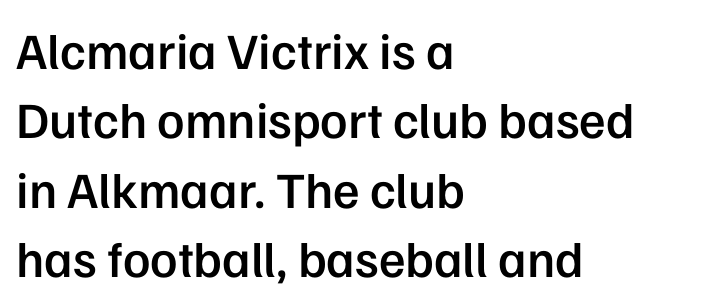
Q: Is the text bold? A: Semi-bold.
Q: Is the text italic (slanted)? A: No, it is upright.
Q: Is the typeface a serif or a sans-serif typeface? A: Sans-serif.
Q: Is the text underlined? A: No.
Q: How is the paragraph aligned? A: Left-aligned.
Q: Is the spacing between letters normal or unusually wide? A: Normal.
Q: Is the spacing between lines tight, normal or loose? A: Normal.
Q: Width (condensed, normal, or wide)? A: Normal.
Q: Stroke contrast? A: Low.
Q: x-height? A: Medium.
Q: Monospaced? A: No.
